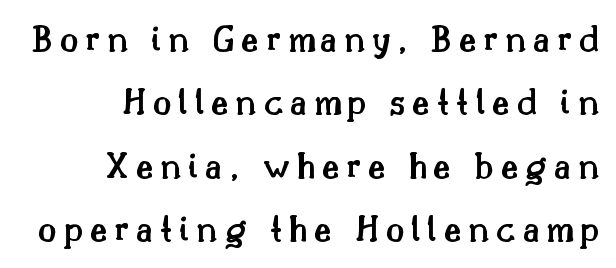
Designer's note — italics off, roman on. A student would call this right alignment; a typographer would say flush right, rag left. Quick note: interline space is typical. Only glyphs here, with clear space below each row. The letters carry serifs — small finishing strokes at the ends of their stems. The passage shown is typed in a proportional face where columns would drift.
